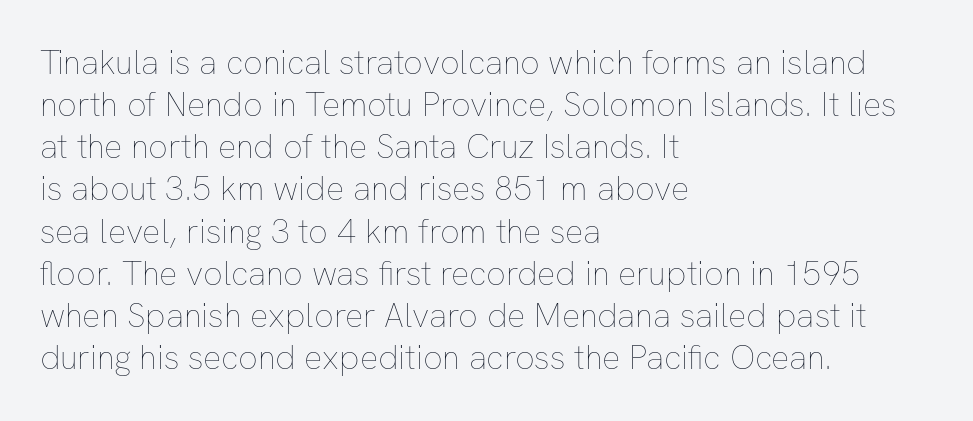
{"italic": "no", "bold": "no", "weight": "thin", "width": "normal", "stroke_contrast": "low", "x_height": "medium", "monospaced": "no", "underline": "no", "align": "left", "line_spacing_ratio": 1.24, "letter_spacing": "normal", "letter_spacing_em": 0.0, "glyph_px": 34}
